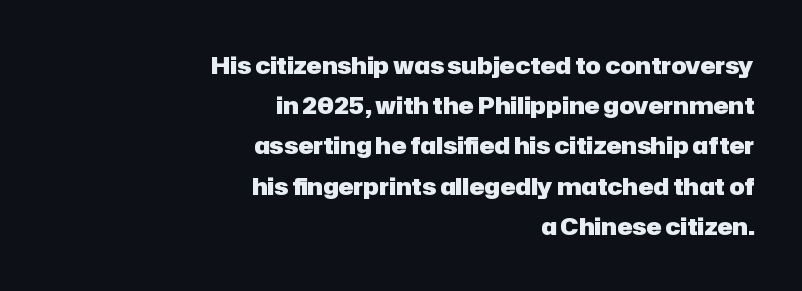
Unlike italic type, these characters show no tilt at all. The tracking reads as untouched default to a designer's eye. Horizontal alignment here is rightward, an uncommon choice for prose. This rendering features lettering with no underline. Chunky letters — that's bold for sure.
